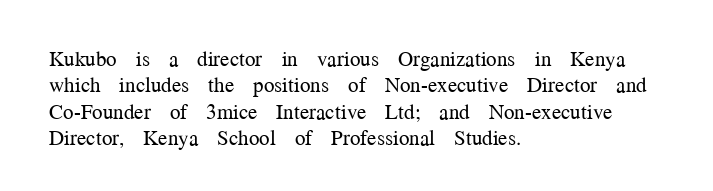
{"italic": "no", "bold": "no", "underline": "no", "align": "left", "line_spacing": "normal", "line_spacing_ratio": 1.26, "letter_spacing": "normal", "letter_spacing_em": 0.0, "glyph_px": 21}
